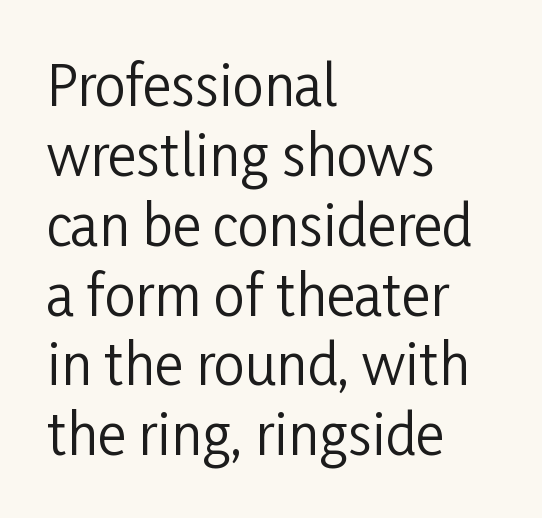
You could not count columns in this text — the font is proportionally spaced. The specimen omits any rule beneath the text block's lines. The font family rendered here belongs to the sans-serif group. Vertically, the passage feels balanced, rows spaced as you'd expect.
